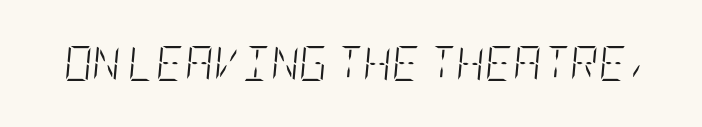
This is oblique type, the kind used for emphasis or titles. The weight would be labelled regular, book, light, or lighter still. No extra tracking has been applied to these lines. Words float on clear page, feet unadorned.
